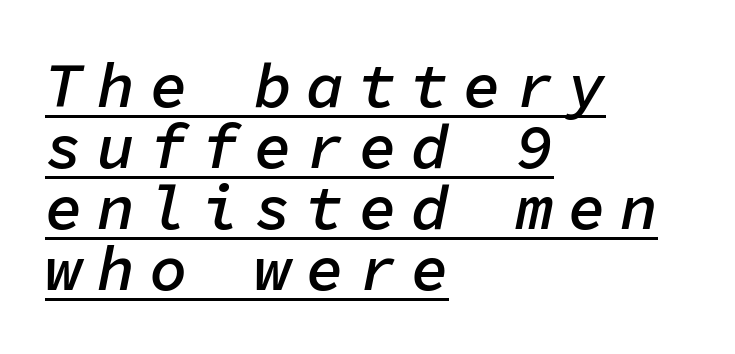
Is the type slanted? Yes — the strokes lean at a clear angle. Spacing verdict: monospaced, one width for all characters. This sample uses expanded letter spacing, leaving extra air between glyphs. Check the space under the baseline: a stroke is drawn there. Each glyph is drawn with semibold strokes, heavier than normal yet not fully bold. The ragged edge is on the right, which tells us the setting is flush left.
